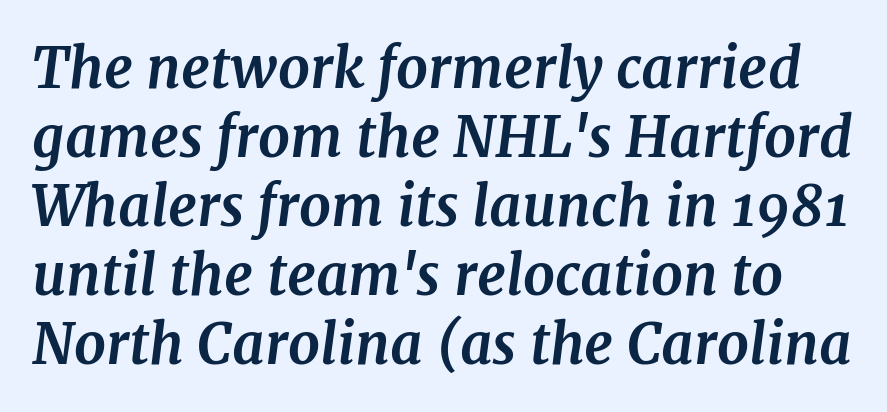
The zone under the glyphs is completely vacant. What kind of face is this? One with serifs. The sample has been set heavy, in full bold. Here the glyphs are tracked normally, forming tight word shapes.
